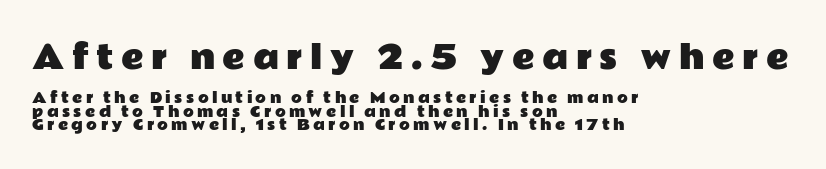
{"serif": "no", "italic": "no", "width": "wide", "stroke_contrast": "low", "x_height": "medium", "monospaced": "no", "underline": "no", "align": "left", "line_spacing": "tight", "line_spacing_ratio": 0.95, "letter_spacing": "wide", "letter_spacing_em": 0.24, "larger_block": "first", "size_ratio": 2.21, "glyph_px": 31}
